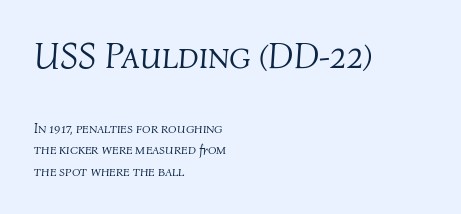
Q: Is the text bold? A: No.
Q: Is the text italic (slanted)? A: Yes, it leans right by about 4 degrees.
Q: Is the text underlined? A: No.
Q: How is the paragraph aligned? A: Left-aligned.
Q: Is the spacing between letters normal or unusually wide? A: Normal.
Q: Is the spacing between lines tight, normal or loose? A: Normal.
Q: Which block of text is set in a larger size, the first (top) or the second (bottom)? A: The first (top) one.
Q: Width (condensed, normal, or wide)? A: Normal.
Q: Stroke contrast? A: Medium.
Q: x-height? A: Medium.
Q: Monospaced? A: No.
